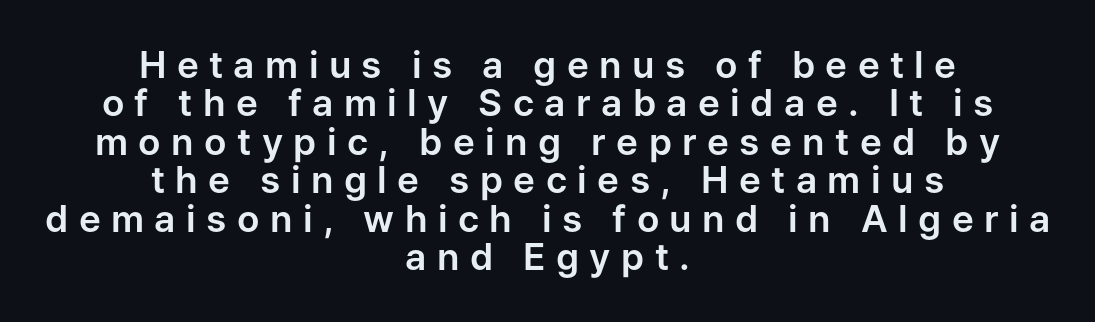
{"serif": "no", "italic": "no", "width": "normal", "stroke_contrast": "low", "x_height": "medium", "monospaced": "no", "underline": "no", "align": "center", "line_spacing": "tight", "line_spacing_ratio": 1.04, "letter_spacing": "wide", "letter_spacing_em": 0.28, "glyph_px": 37}
